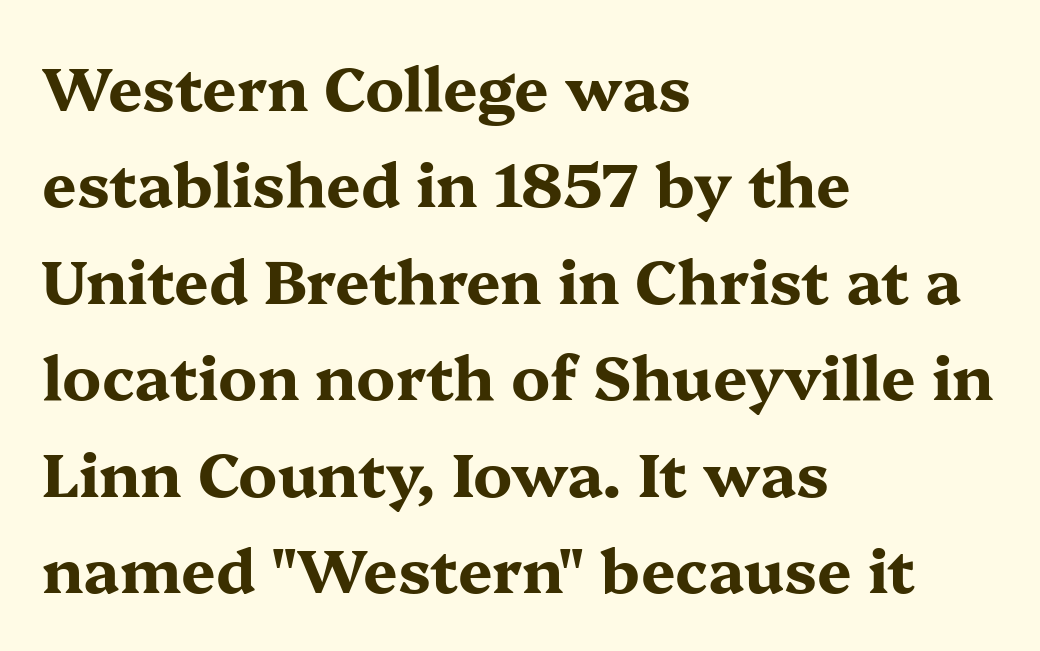
Whoever set this chose a conventional vertical rhythm. Students, note that the glyphs here touch the page at normal intervals. Does the type have serifs? Yes, each stem ends in a small foot. These lines were composed using upright roman letters.
